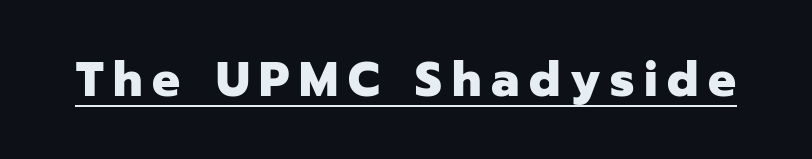
The image shows 49 px heavy sans-serif type, upright; set unusually wide letter spacing (+0.2 em), underlined; low stroke contrast and a medium x-height.
